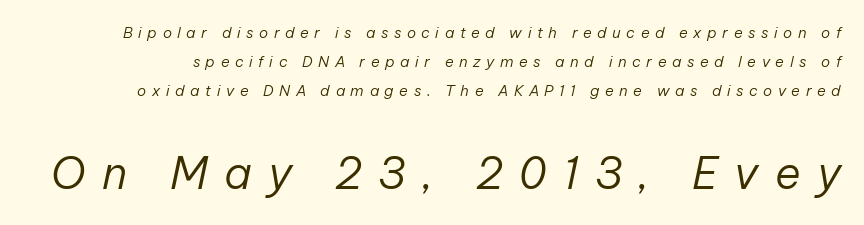
Q: Is the text bold? A: No.
Q: Is the text italic (slanted)? A: Yes, it leans right by about 12 degrees.
Q: Is the text underlined? A: No.
Q: Is the spacing between letters normal or unusually wide? A: Unusually wide.
Q: Is the spacing between lines tight, normal or loose? A: Loose.
Q: Which block of text is set in a larger size, the first (top) or the second (bottom)? A: The second (bottom) one.
Q: Width (condensed, normal, or wide)? A: Normal.
Q: Stroke contrast? A: Low.
Q: x-height? A: Medium.
Q: Monospaced? A: No.
